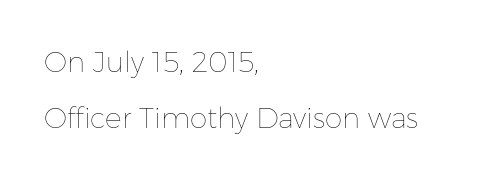
The image shows 28 px thin type, upright; set left-aligned, loose line spacing (1.99x), normal letter spacing, not underlined; low stroke contrast and a medium x-height.
